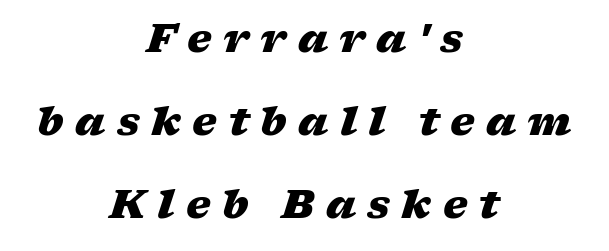
Q: Is the text bold? A: Yes.
Q: Is the text italic (slanted)? A: Yes, it leans right by about 17 degrees.
Q: Is the text underlined? A: No.
Q: How is the paragraph aligned? A: Centered.
Q: Is the spacing between letters normal or unusually wide? A: Unusually wide.
Q: Is the spacing between lines tight, normal or loose? A: Loose.
Q: Width (condensed, normal, or wide)? A: Wide.
Q: Stroke contrast? A: Low.
Q: x-height? A: Medium.
Q: Monospaced? A: No.
